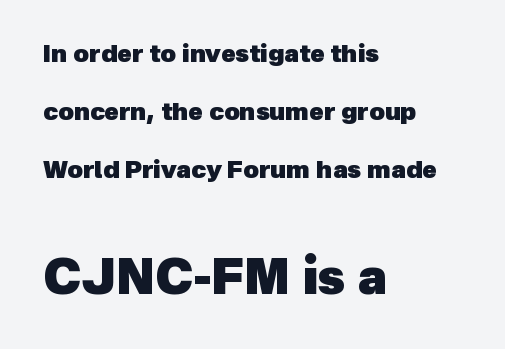
Q: Is the text bold? A: Yes.
Q: Is the typeface a serif or a sans-serif typeface? A: Sans-serif.
Q: Is the text underlined? A: No.
Q: How is the paragraph aligned? A: Left-aligned.
Q: Is the spacing between letters normal or unusually wide? A: Normal.
Q: Is the spacing between lines tight, normal or loose? A: Loose.
Q: Which block of text is set in a larger size, the first (top) or the second (bottom)? A: The second (bottom) one.
Q: Width (condensed, normal, or wide)? A: Normal.
Q: x-height? A: Medium.
Q: Monospaced? A: No.
